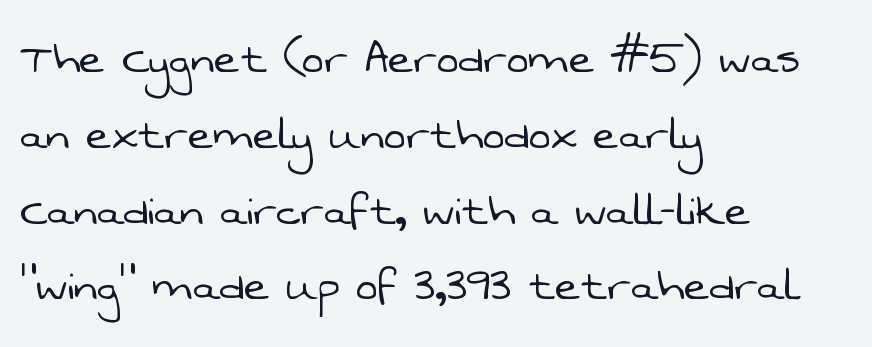
{"serif": "no", "bold": "no", "weight": "light", "width": "normal", "stroke_contrast": "low", "x_height": "medium", "monospaced": "no", "underline": "no", "align": "left", "line_spacing": "normal", "line_spacing_ratio": 1.43, "letter_spacing": "normal", "letter_spacing_em": 0.0, "glyph_px": 53}
